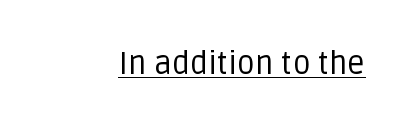
{"serif": "no", "italic": "no", "bold": "no", "weight": "regular", "width": "normal", "stroke_contrast": "low", "x_height": "large", "monospaced": "no", "underline": "yes", "letter_spacing": "normal", "letter_spacing_em": 0.0, "glyph_px": 31}
